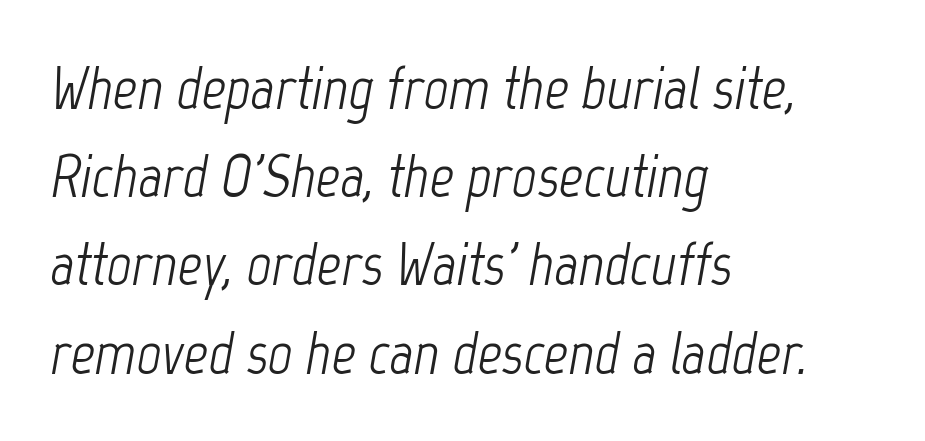
Q: Is the text bold? A: No.
Q: Is the text italic (slanted)? A: Yes, it leans right by about 12 degrees.
Q: Is the text underlined? A: No.
Q: How is the paragraph aligned? A: Left-aligned.
Q: Is the spacing between letters normal or unusually wide? A: Normal.
Q: Is the spacing between lines tight, normal or loose? A: Normal.
Q: Width (condensed, normal, or wide)? A: Condensed.
Q: Stroke contrast? A: Low.
Q: x-height? A: Medium.
Q: Monospaced? A: No.
